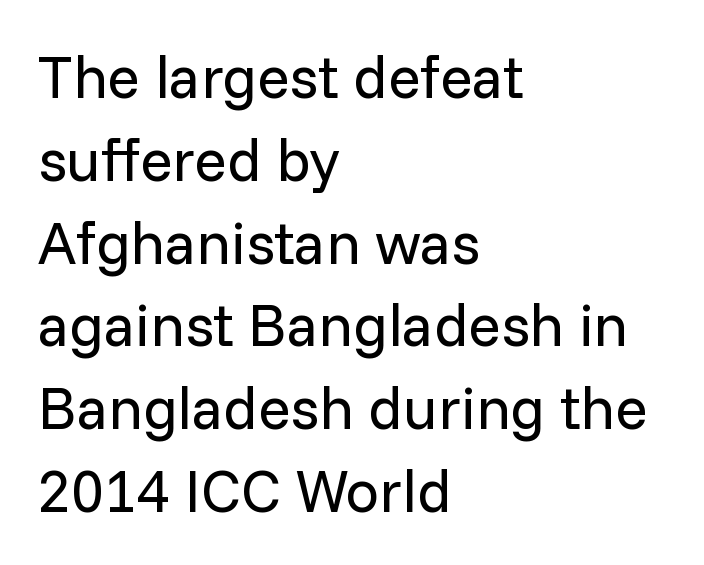
Q: Is the text bold? A: No.
Q: Is the text italic (slanted)? A: No, it is upright.
Q: Is the typeface a serif or a sans-serif typeface? A: Sans-serif.
Q: Is the text underlined? A: No.
Q: How is the paragraph aligned? A: Left-aligned.
Q: Is the spacing between letters normal or unusually wide? A: Normal.
Q: Is the spacing between lines tight, normal or loose? A: Normal.
Q: Width (condensed, normal, or wide)? A: Normal.
Q: Stroke contrast? A: Low.
Q: x-height? A: Medium.
Q: Monospaced? A: No.
